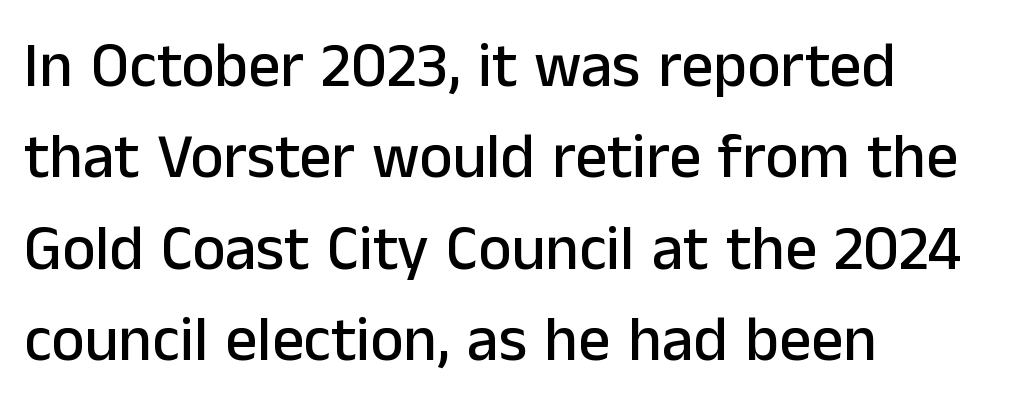
The image shows 63 px sans-serif type, upright; set left-aligned, normal line spacing (1.45x), normal letter spacing, not underlined; low stroke contrast and a medium x-height.
